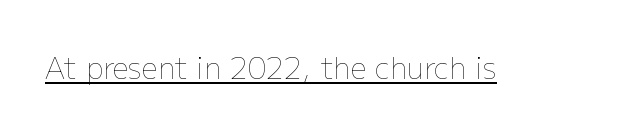
{"italic": "no", "bold": "no", "weight": "thin", "width": "normal", "stroke_contrast": "low", "x_height": "medium", "monospaced": "no", "underline": "yes", "letter_spacing": "normal", "letter_spacing_em": 0.0, "glyph_px": 29}
